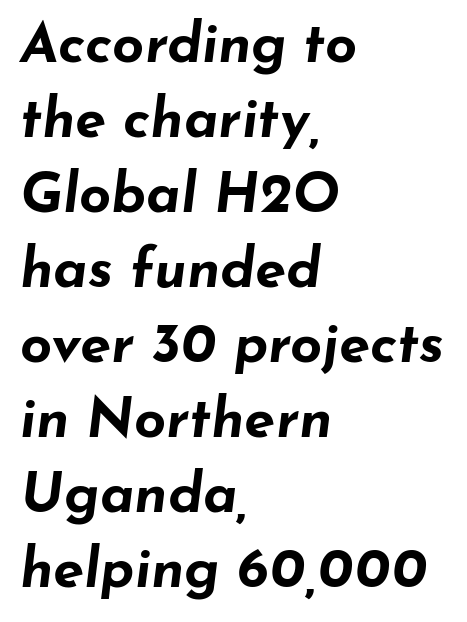
{"italic": "yes", "lean": "right", "slant_degrees": 7, "bold": "yes", "weight": "bold", "width": "wide", "stroke_contrast": "low", "x_height": "small", "monospaced": "no", "underline": "no", "align": "left", "line_spacing": "normal", "line_spacing_ratio": 1.34, "letter_spacing": "normal", "letter_spacing_em": 0.0, "glyph_px": 56}
